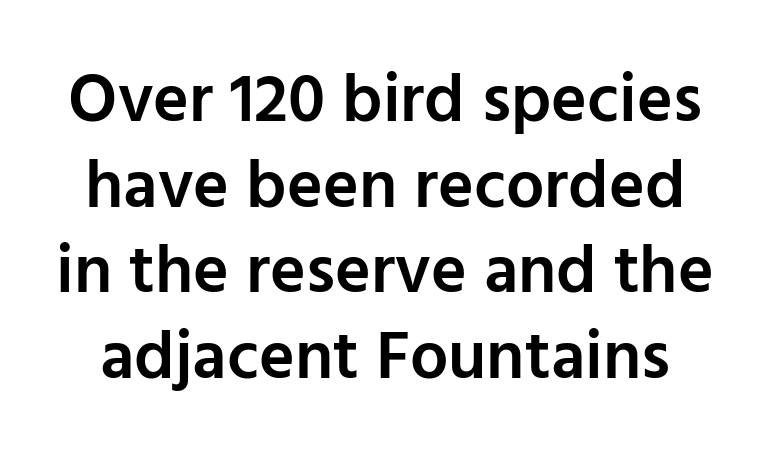
The image shows 68 px semibold sans-serif type, upright; set normal line spacing (1.26x), normal letter spacing, not underlined; low stroke contrast and a medium x-height.
